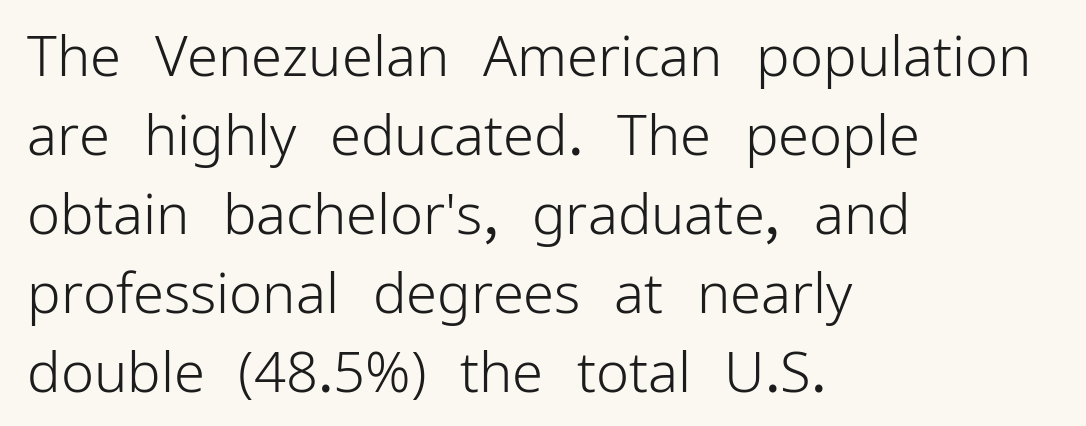
Stroke thickness stays within the range of a standard reading face or lighter. Check the space under the baseline: it is left empty. This sample uses a sans-serif face. No extra tracking has been applied to these lines. Summary of vertical rhythm: regular, with standard interline spacing.
